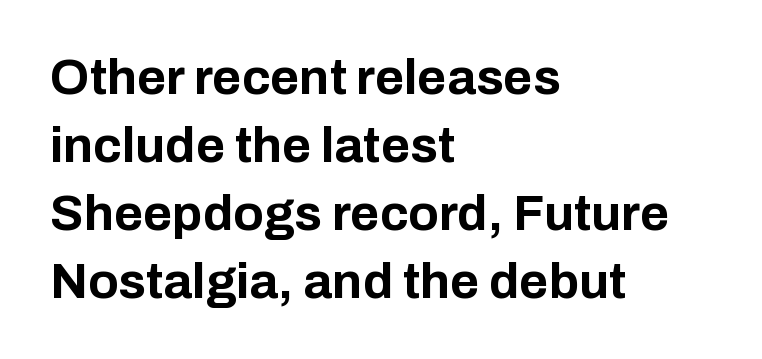
The image shows 50 px bold sans-serif type, upright; set left-aligned, normal line spacing (1.36x), normal letter spacing, not underlined; low stroke contrast and a medium x-height.
